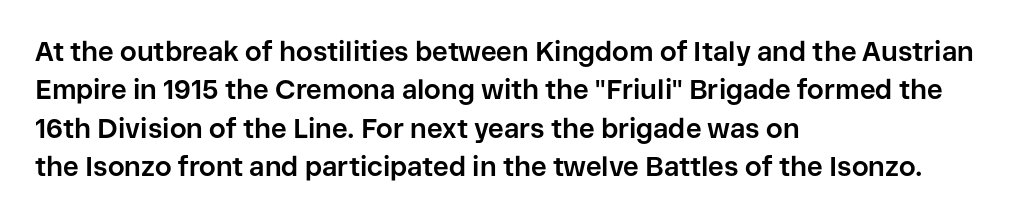
The image shows 27 px bold type, upright; set left-aligned, normal line spacing (1.42x), normal letter spacing, not underlined.
